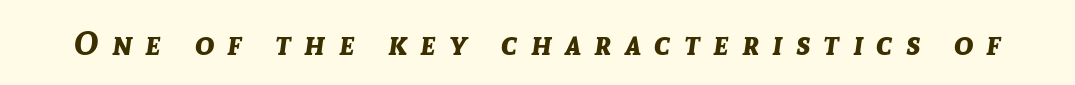
{"italic": "yes", "lean": "right", "slant_degrees": 8, "bold": "yes", "weight": "bold", "width": "normal", "stroke_contrast": "low", "x_height": "medium", "monospaced": "no", "underline": "no", "letter_spacing": "wide", "letter_spacing_em": 0.42, "glyph_px": 32}
